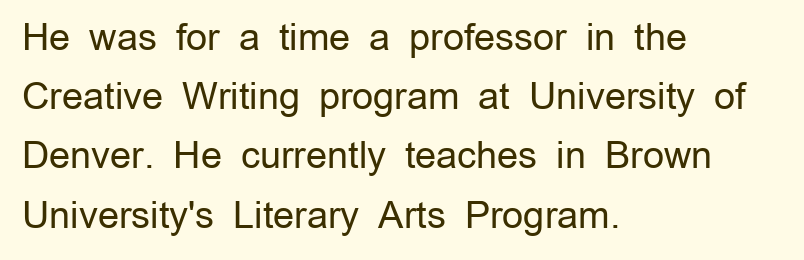
The image shows 37 px regular-weight sans-serif type, upright; set left-aligned, normal line spacing (1.6x), normal letter spacing, not underlined; low stroke contrast and a medium x-height.
